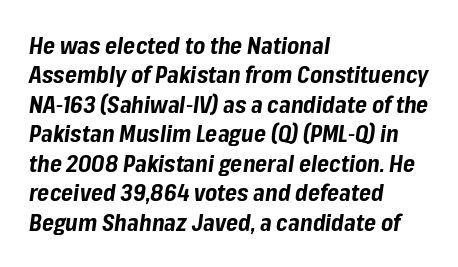
The image shows 23 px bold type, italic (leaning right); set left-aligned, normal line spacing (1.28x), normal letter spacing, not underlined.
